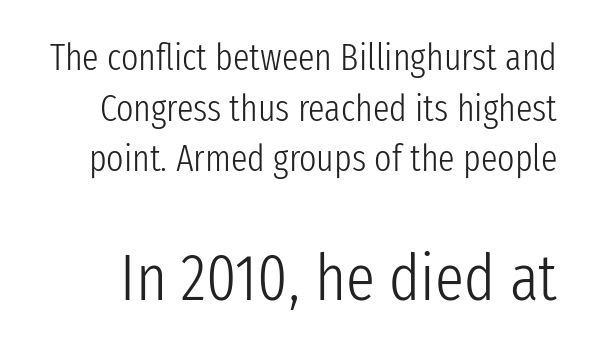
The image shows 65 px light, condensed sans-serif type, upright; set normal line spacing (1.37x), normal letter spacing, not underlined; the second (bottom) block is 1.76x larger; low stroke contrast and a medium x-height.
